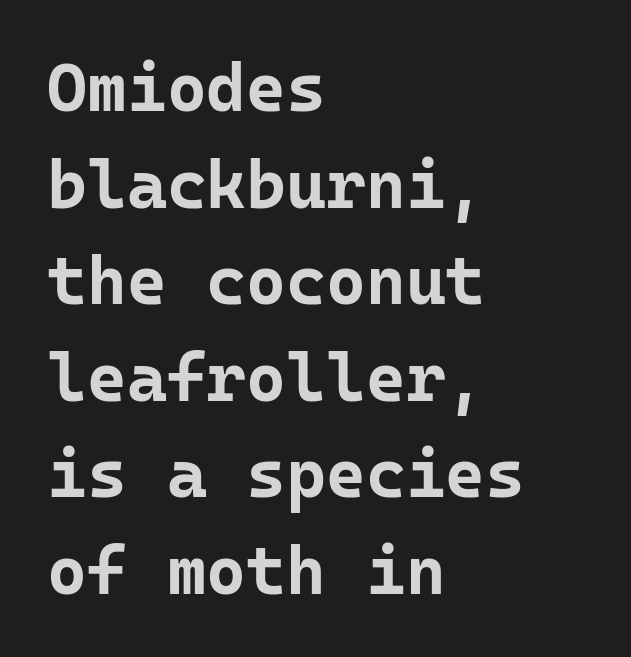
The image shows 68 px bold sans-serif type, upright, monospaced; set left-aligned, normal line spacing (1.42x), normal letter spacing, not underlined; low stroke contrast and a medium x-height.
